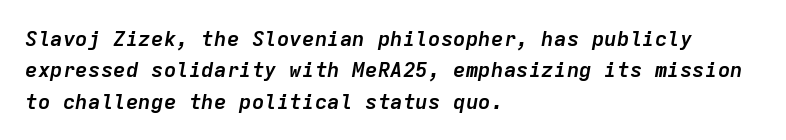
Q: Is the text bold? A: Yes.
Q: Is the text italic (slanted)? A: Yes, it leans right by about 9 degrees.
Q: Is the text underlined? A: No.
Q: How is the paragraph aligned? A: Left-aligned.
Q: Is the spacing between letters normal or unusually wide? A: Normal.
Q: Is the spacing between lines tight, normal or loose? A: Normal.
